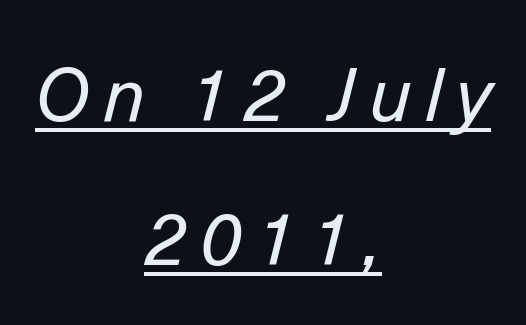
There's an unmistakable incline to the writing here. Interline gaps are noticeably wide in this sample. This is underlined copy, the kind a proofreader might mark for attention. Leftover space on each line is divided equally before and after the words. Varying glyph widths throughout — classic text-font behaviour. Heaviness? Minimal to ordinary, like unemphasized prose.
